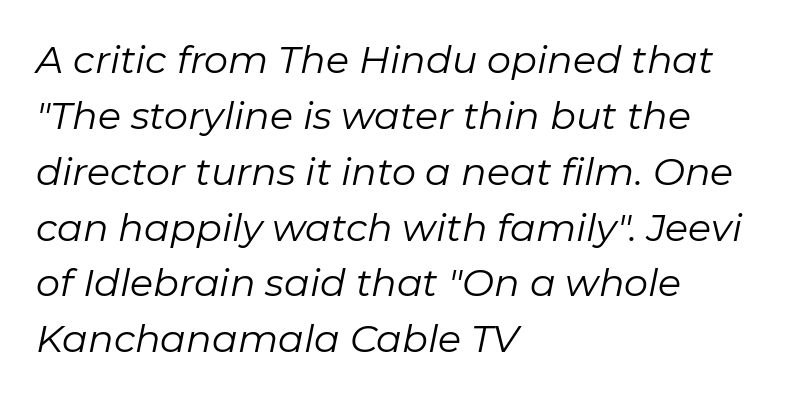
{"italic": "yes", "lean": "right", "slant_degrees": 11, "bold": "no", "weight": "regular", "width": "normal", "stroke_contrast": "low", "x_height": "medium", "monospaced": "no", "underline": "no", "align": "left", "line_spacing": "normal", "line_spacing_ratio": 1.47, "letter_spacing": "normal", "letter_spacing_em": 0.0, "glyph_px": 38}
